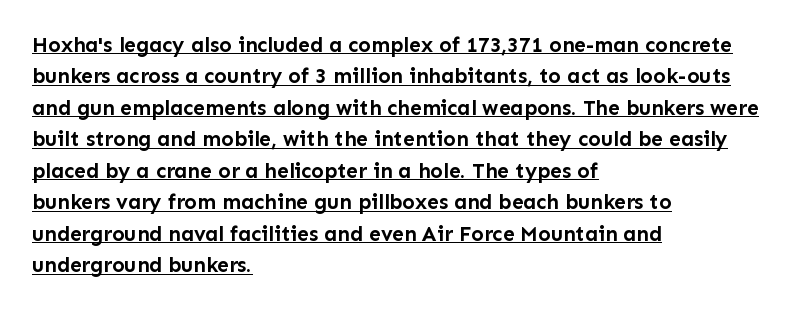
{"italic": "no", "bold": "yes", "underline": "yes", "align": "left", "line_spacing": "normal", "line_spacing_ratio": 1.5, "letter_spacing": "normal", "letter_spacing_em": 0.0, "glyph_px": 21}
